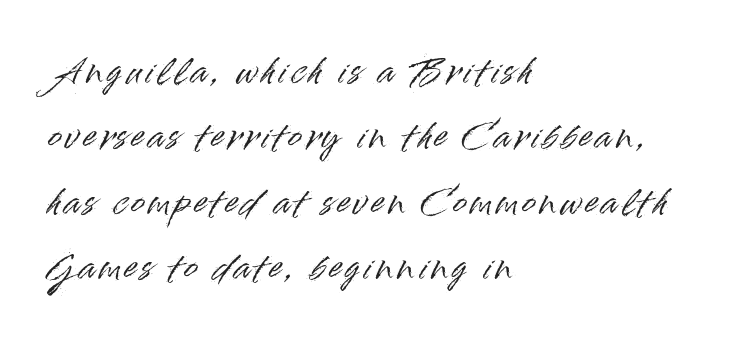
Q: Is the text italic (slanted)? A: Yes.
Q: Is the typeface a serif or a sans-serif typeface? A: Sans-serif.
Q: Is the text underlined? A: No.
Q: How is the paragraph aligned? A: Left-aligned.
Q: Is the spacing between lines tight, normal or loose? A: Loose.
Q: Width (condensed, normal, or wide)? A: Normal.
Q: Stroke contrast? A: High.
Q: x-height? A: Small.
Q: Monospaced? A: No.
